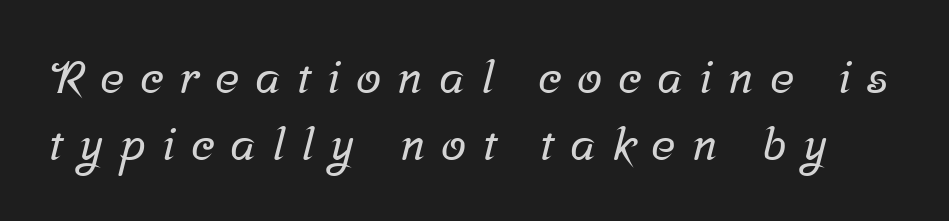
{"width": "normal", "stroke_contrast": "low", "x_height": "medium", "monospaced": "no", "underline": "no", "line_spacing": "normal", "line_spacing_ratio": 1.45, "letter_spacing": "wide", "letter_spacing_em": 0.35, "glyph_px": 46}
